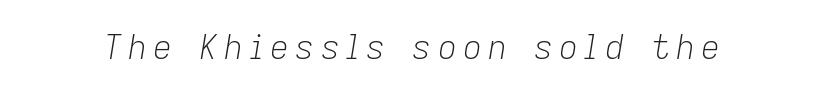
{"italic": "yes", "lean": "right", "slant_degrees": 9, "bold": "no", "weight": "light", "width": "normal", "stroke_contrast": "low", "x_height": "medium", "monospaced": "no", "underline": "no", "glyph_px": 33}
